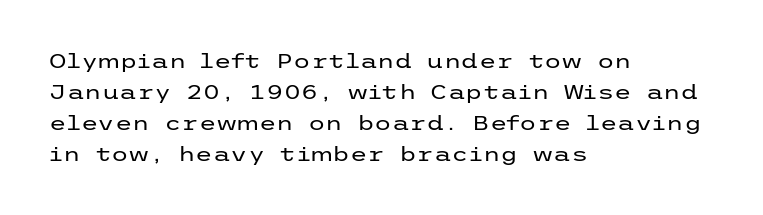
The face looks like a standard text weight, possibly lighter. The type is set solid horizontally, with unmodified tracking. The lettering stays uniformly vertical, giving the passage a roman look. Leading: standard. Casual observation: everything's shoved over to the left.
